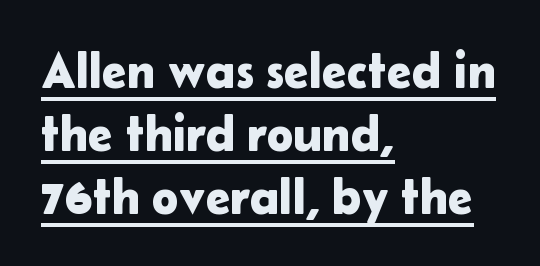
The image shows 50 px sans-serif type, upright; set left-aligned, normal line spacing (1.26x), normal letter spacing, underlined; low stroke contrast and a medium x-height.
